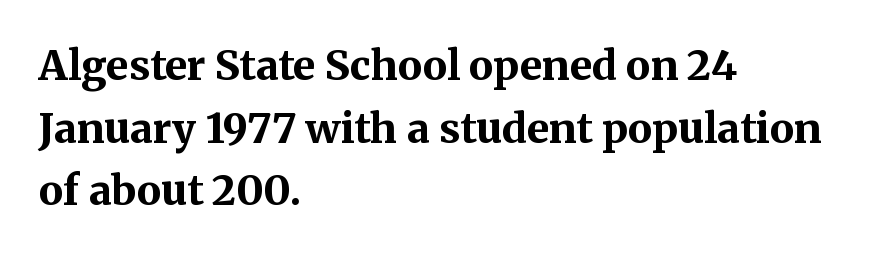
To sum up the face: it has serifs. In CSS terms this would be text-align: left. Looks like regular typesetting: each glyph gets only the width it needs. Between one letter and the next there's only the usual sliver of space.
